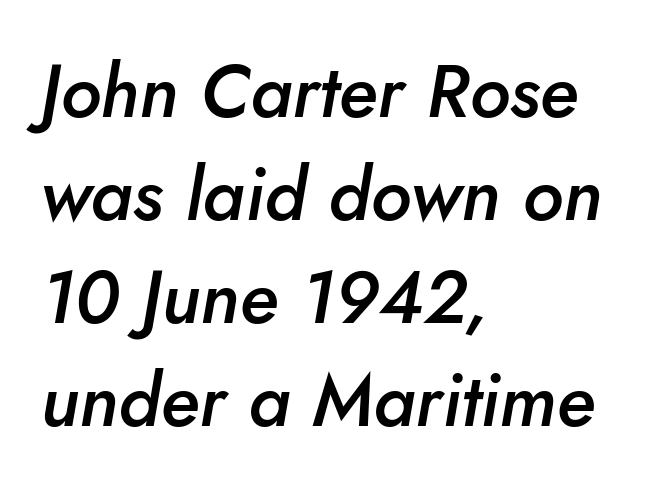
The image shows 74 px semibold type, italic (leaning right); set left-aligned, normal line spacing (1.39x), normal letter spacing, not underlined; low stroke contrast and a small x-height.
